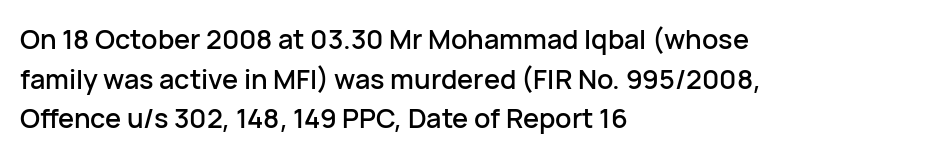
{"italic": "no", "underline": "no", "align": "left", "line_spacing": "normal", "line_spacing_ratio": 1.47, "letter_spacing": "normal", "letter_spacing_em": 0.0, "glyph_px": 27}
